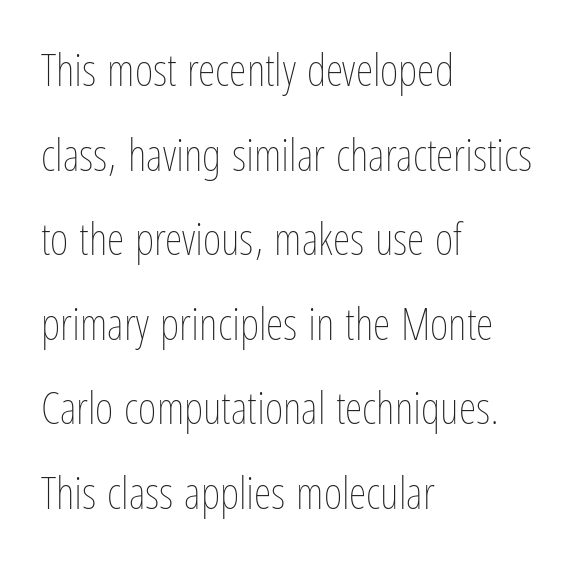
Looks like regular typesetting: each glyph gets only the width it needs. Nope, not italic — everything's standing straight. The compositor pushed each line to the left boundary. Stems and bowls with no extra thickness — not bold. Honestly, there is no underline to notice here at all.
